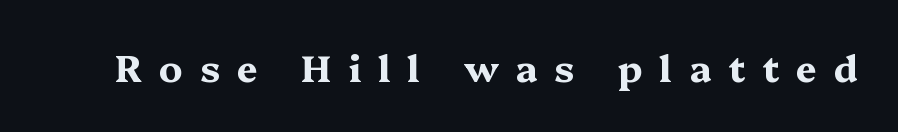
Q: Is the text bold? A: Yes.
Q: Is the text italic (slanted)? A: No, it is upright.
Q: Is the typeface a serif or a sans-serif typeface? A: Serif.
Q: Is the text underlined? A: No.
Q: Is the spacing between letters normal or unusually wide? A: Unusually wide.
Q: Width (condensed, normal, or wide)? A: Wide.
Q: Stroke contrast? A: Medium.
Q: x-height? A: Medium.
Q: Monospaced? A: No.
